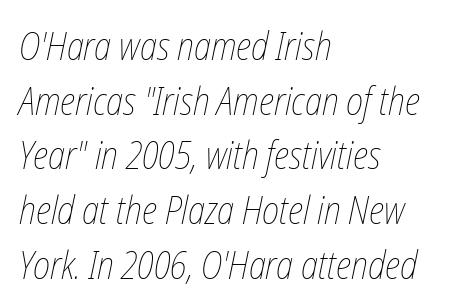
The image shows 38 px thin, condensed type; set left-aligned, normal line spacing (1.44x), normal letter spacing, not underlined; low stroke contrast and a medium x-height.
